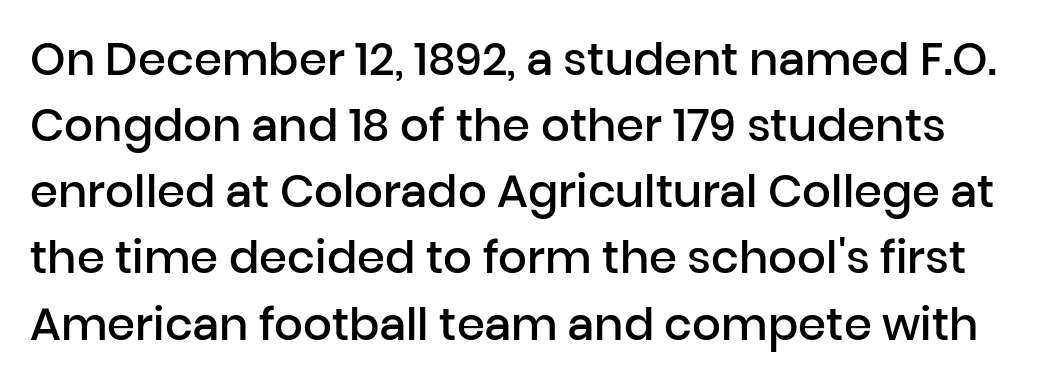
The rendering uses natural spacing where letterforms have individual widths. The rendering uses a moderate line-height, typical for paragraphs. The font family rendered here belongs to the sans-serif group. Characters remain perfectly vertical along every line. Letter spacing: default. Weight: semibold (demi).
